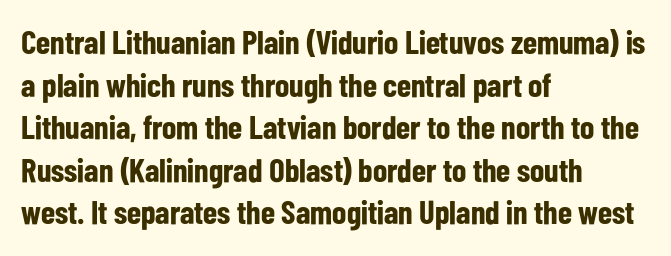
The font is running at its bold setting. If you measured baseline to baseline, you'd find a middling distance. Caption: standard tracking, unaltered. Decoration check: the copy has no underline. Each line starts at the same left margin while the right side varies.
